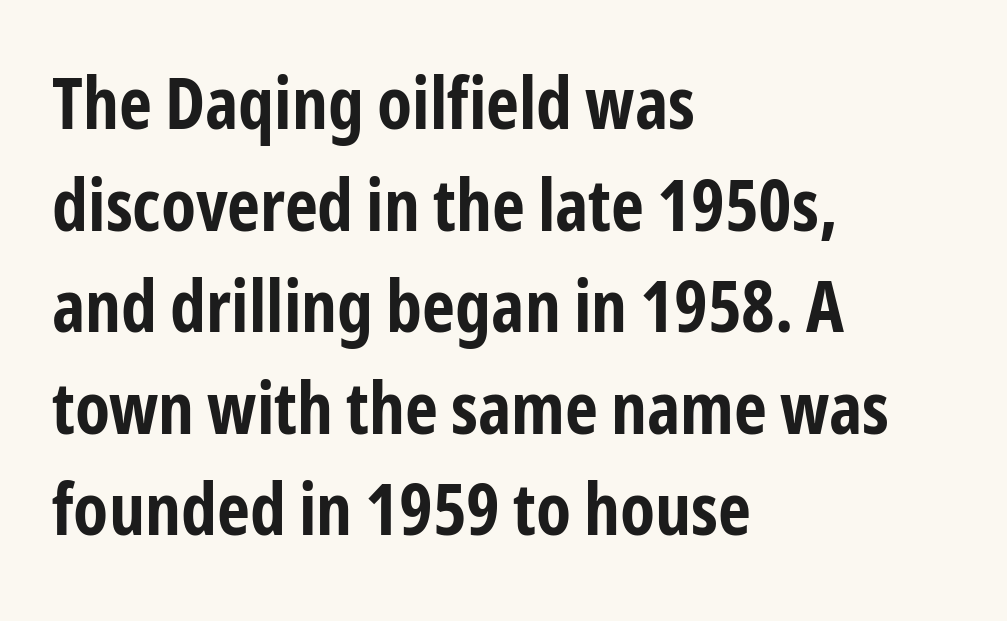
{"serif": "no", "italic": "no", "bold": "yes", "weight": "bold", "width": "condensed", "stroke_contrast": "low", "x_height": "medium", "monospaced": "no", "underline": "no", "align": "left", "line_spacing": "normal", "line_spacing_ratio": 1.41, "letter_spacing": "normal", "letter_spacing_em": 0.0, "glyph_px": 72}
